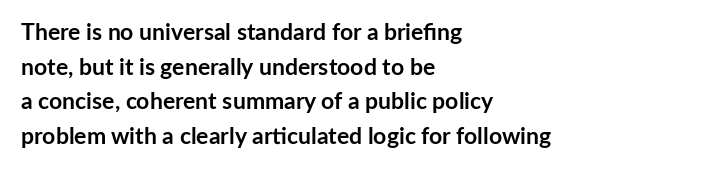
Every stem runs plumb, perpendicular to the baseline. The typesetting leans heavy: a genuine bold. Anything drawn beneath the words? Only blank space. The paragraph shown leans on its left margin. In terms of letterspacing, this is plain default setting. The space between consecutive lines is moderate.
